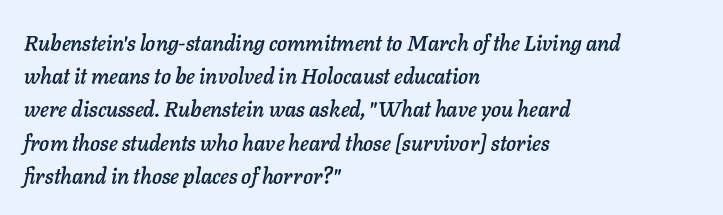
{"italic": "yes", "lean": "right", "slant_degrees": 11, "underline": "no", "align": "left", "line_spacing": "normal", "line_spacing_ratio": 1.58, "letter_spacing": "normal", "letter_spacing_em": 0.0, "glyph_px": 21}
